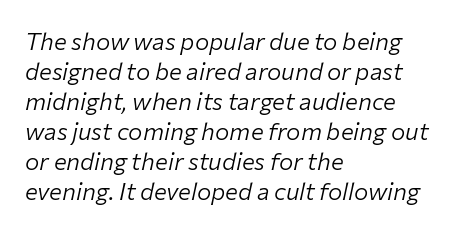
Q: Is the text bold? A: No.
Q: Is the text italic (slanted)? A: Yes, it leans right by about 12 degrees.
Q: Is the text underlined? A: No.
Q: How is the paragraph aligned? A: Left-aligned.
Q: Is the spacing between letters normal or unusually wide? A: Normal.
Q: Is the spacing between lines tight, normal or loose? A: Normal.
